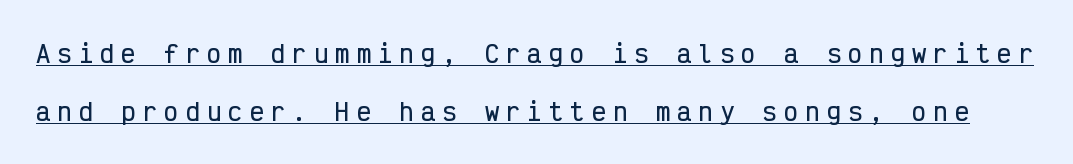
{"italic": "no", "underline": "yes", "line_spacing": "loose", "line_spacing_ratio": 2.42, "letter_spacing": "wide", "letter_spacing_em": 0.29, "glyph_px": 24}
